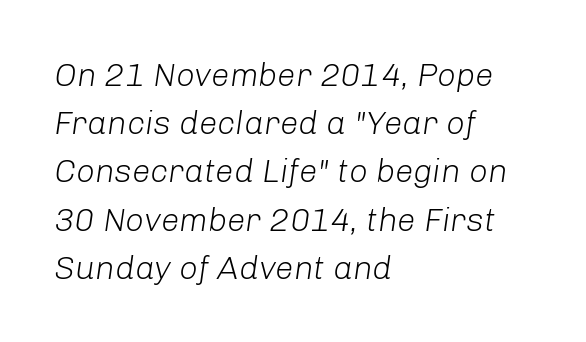
{"italic": "yes", "lean": "right", "slant_degrees": 8, "bold": "no", "weight": "light", "width": "normal", "stroke_contrast": "low", "x_height": "medium", "monospaced": "no", "underline": "no", "align": "left", "line_spacing": "normal", "line_spacing_ratio": 1.46, "letter_spacing": "normal", "letter_spacing_em": 0.0, "glyph_px": 33}
